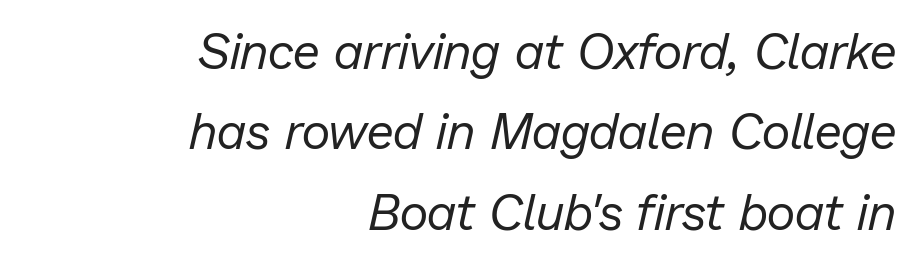
The specimen reads as italic at a glance. The weight tops out at a normal text grade. The text block is weighted toward the right margin, trailing off unevenly leftward. The space between consecutive lines is moderate.
